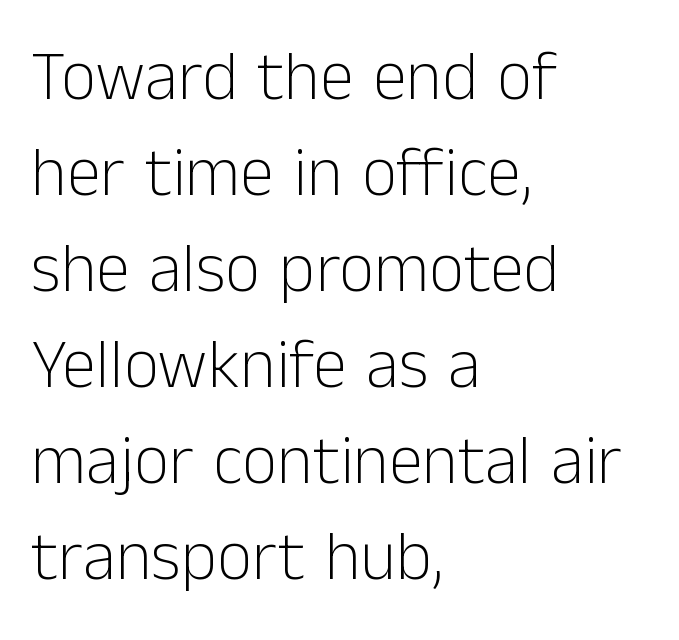
The image shows 69 px light sans-serif type, upright; set left-aligned, normal line spacing (1.39x), normal letter spacing, not underlined; low stroke contrast and a medium x-height.
